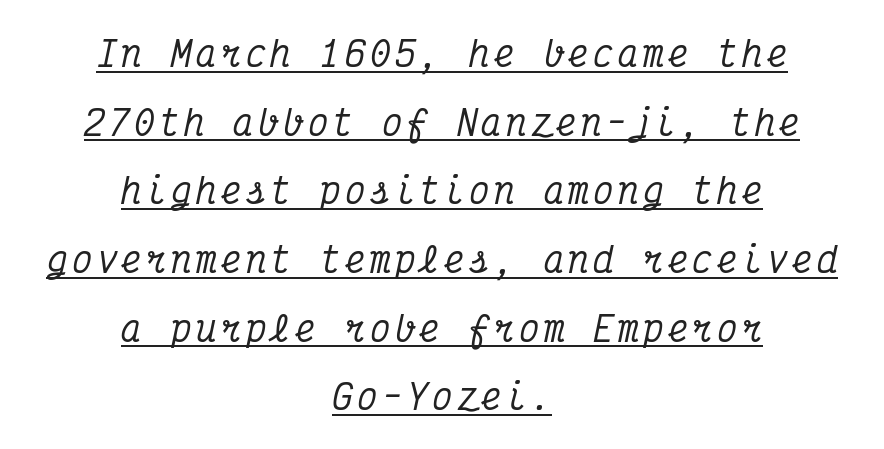
Think of a typewriter: that constant character pitch is what you see here. In designer terms, the underline attribute is active on this setting. Is this a sans? No — the strokes have serifs. The designer dialed line spacing up above the default. Looking at the ascenders, they clearly lean.
